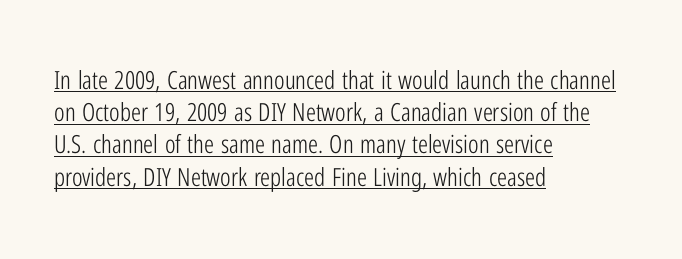
Compared with a centered layout, this one pins lines to the left instead. The sample's only ornament is a line tracing under the words. The letterforms sit at book weight or below. Spacing between characters is what you'd get straight out of the box. Evenly set lines give the paragraph a standard silhouette.
